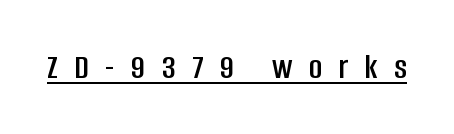
Q: Is the text italic (slanted)? A: No, it is upright.
Q: Is the typeface a serif or a sans-serif typeface? A: Sans-serif.
Q: Is the text underlined? A: Yes.
Q: Is the spacing between letters normal or unusually wide? A: Unusually wide.
Q: Width (condensed, normal, or wide)? A: Condensed.
Q: Stroke contrast? A: Low.
Q: x-height? A: Large.
Q: Monospaced? A: No.
